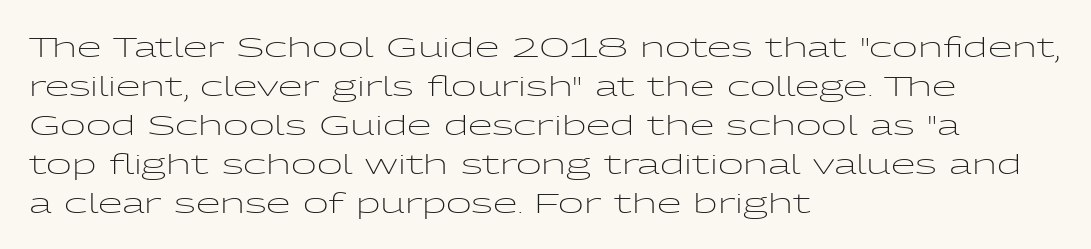
Stroke terminals: plain, sans-serif. Nothing heavy about these letters — not bold at all. Underlining? Definitely not there. Note the varied advance widths — an 'i' is clearly narrower than an 'm'. Short and long lines alike share a common starting point at left. Students, observe: this is what conventionally led text looks like.
